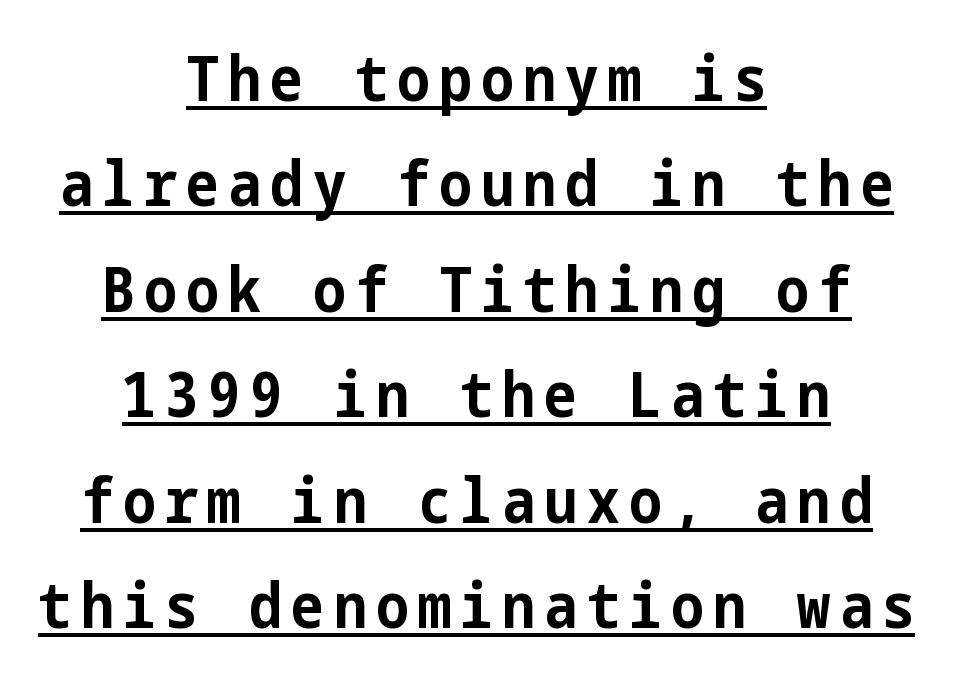
Bold? Absolutely — the strokes are thick and heavy. Line spacing here is normal. The compositor balanced each line on the midline. To sum up the face: it is a sans, with no serifs.
